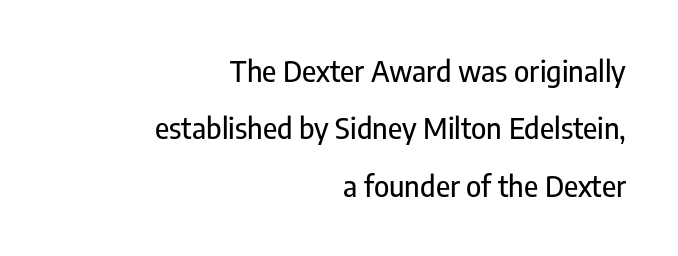
{"serif": "no", "italic": "no", "width": "condensed", "stroke_contrast": "low", "x_height": "medium", "monospaced": "no", "underline": "no", "align": "right", "line_spacing": "loose", "line_spacing_ratio": 1.98, "letter_spacing": "normal", "letter_spacing_em": 0.0, "glyph_px": 29}
